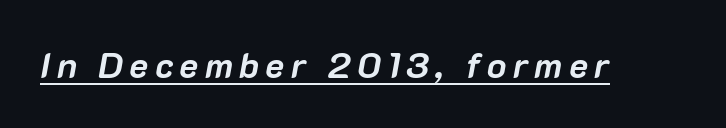
{"italic": "yes", "lean": "right", "slant_degrees": 10, "bold": "yes", "weight": "semibold", "width": "normal", "stroke_contrast": "low", "x_height": "medium", "monospaced": "no", "underline": "yes", "glyph_px": 36}
